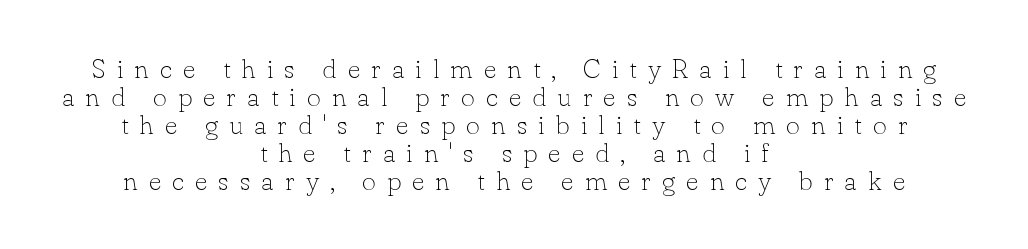
The image shows 27 px text type, upright; set centered, tight line spacing (1.04x), unusually wide letter spacing (+0.41 em), not underlined.
